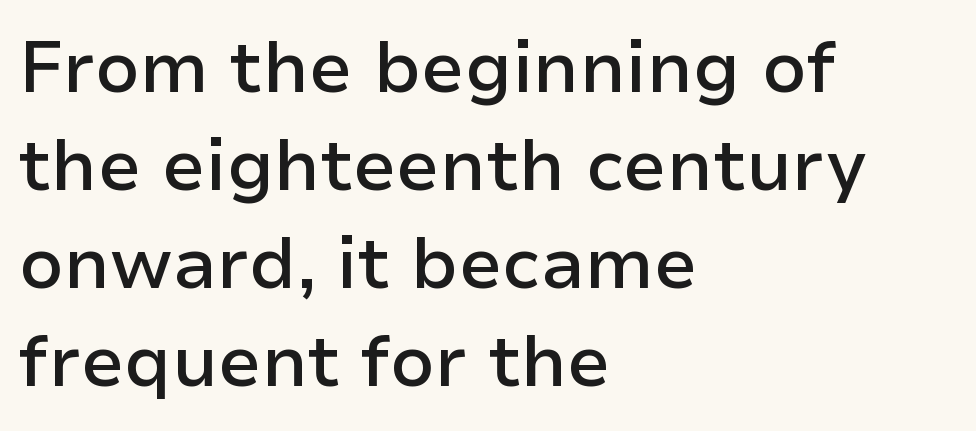
Here the designer chose a conventional face with non-uniform glyph widths. Teacher's note: observe the even left margin — that is flush-left alignment. The words here are not underlined. Does the type have serifs? No, each stem ends abruptly. Letter spacing: default.
